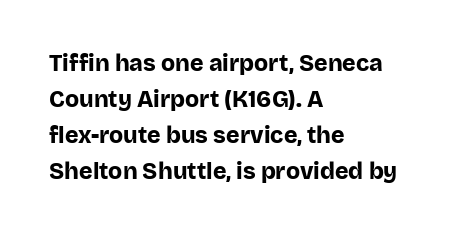
The image shows 23 px bold type, upright; set left-aligned, normal line spacing (1.57x), normal letter spacing, not underlined.
